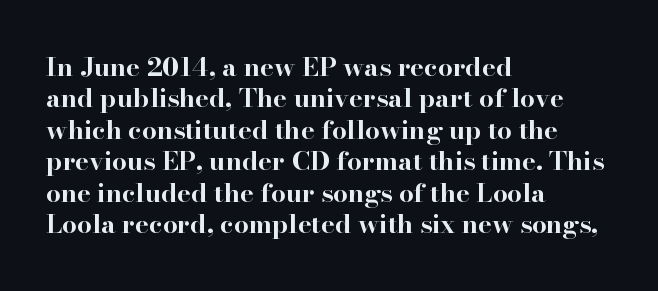
The image shows 26 px bold type, upright; set left-aligned, line spacing 1.21x, normal letter spacing, not underlined.
